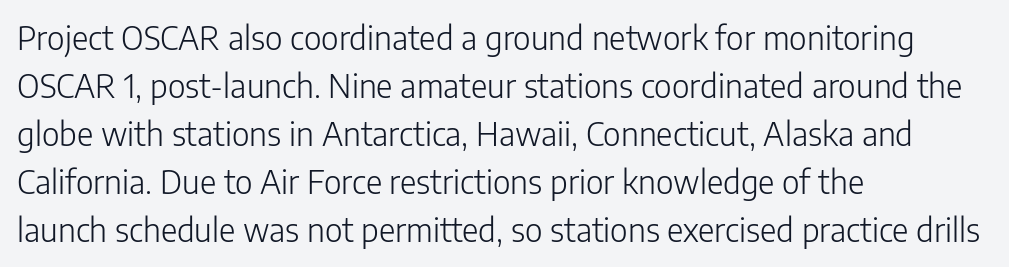
{"serif": "no", "italic": "no", "bold": "no", "weight": "light", "width": "normal", "stroke_contrast": "low", "x_height": "medium", "monospaced": "no", "underline": "no", "align": "left", "line_spacing": "normal", "line_spacing_ratio": 1.5, "letter_spacing": "normal", "letter_spacing_em": 0.0, "glyph_px": 32}
